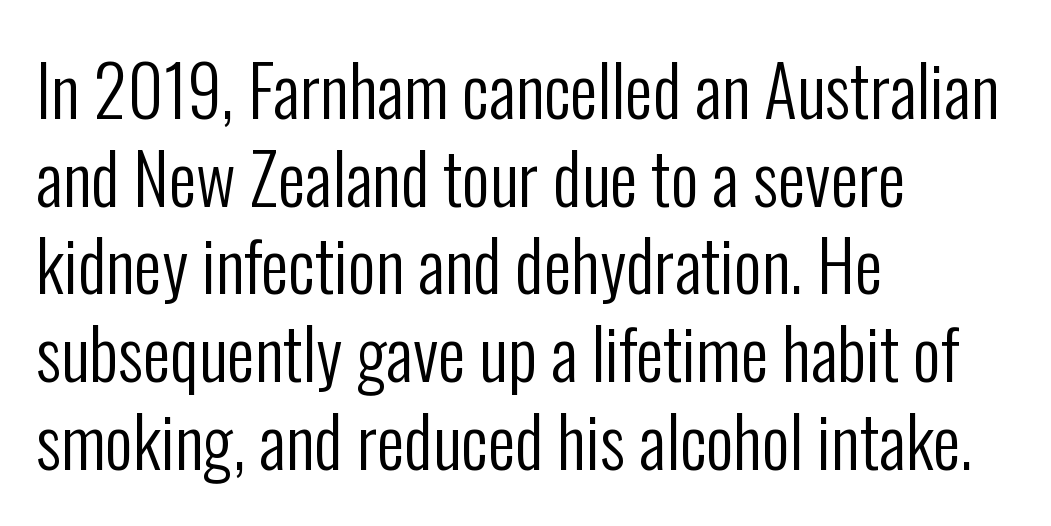
Do the characters align in a grid? No, the font is proportional. Vertical stems look standard width or narrower in stroke. Type without underlining. The typography opts for an upright posture over an oblique one.
